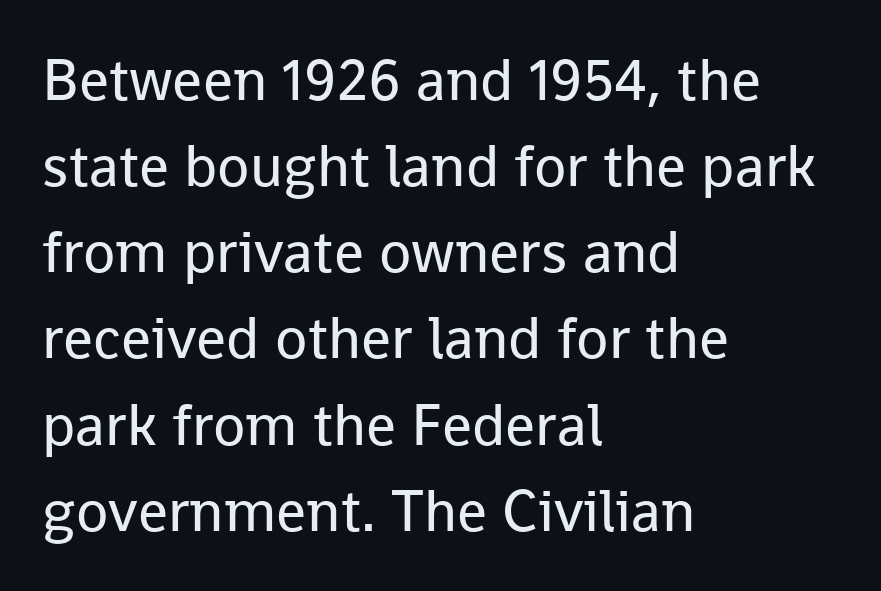
Short note: letters normally spaced. Decoration check: the copy has no underline. The face used here is proportionally spaced, like ordinary book or web type. Line spacing here is normal.
